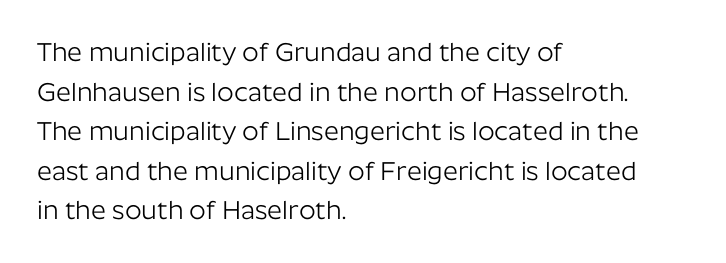
Q: Is the text bold? A: No.
Q: Is the text italic (slanted)? A: No, it is upright.
Q: Is the text underlined? A: No.
Q: How is the paragraph aligned? A: Left-aligned.
Q: Is the spacing between letters normal or unusually wide? A: Normal.
Q: Is the spacing between lines tight, normal or loose? A: Normal.
